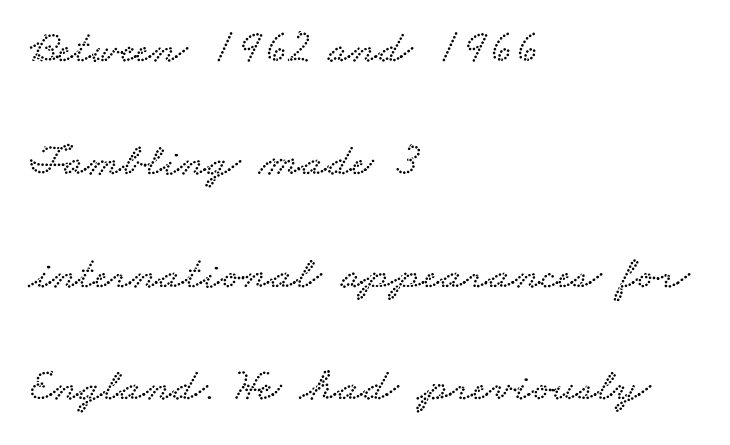
You could call the tracking neutral — neither tight nor loose. Does the leading feel generous? Absolutely, it's lavish. Words float on clear page, feet unadorned. Stroke terminals: seriffed. The face used here is proportionally spaced, like ordinary book or web type.
